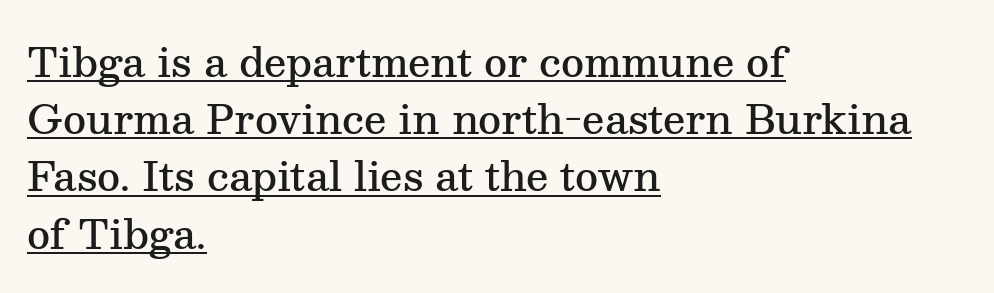
Q: Is the text bold? A: Semi-bold.
Q: Is the text italic (slanted)? A: No, it is upright.
Q: Is the typeface a serif or a sans-serif typeface? A: Serif.
Q: Is the text underlined? A: Yes.
Q: How is the paragraph aligned? A: Left-aligned.
Q: Is the spacing between letters normal or unusually wide? A: Normal.
Q: Is the spacing between lines tight, normal or loose? A: Normal.
Q: Width (condensed, normal, or wide)? A: Normal.
Q: Stroke contrast? A: Medium.
Q: x-height? A: Medium.
Q: Monospaced? A: No.
